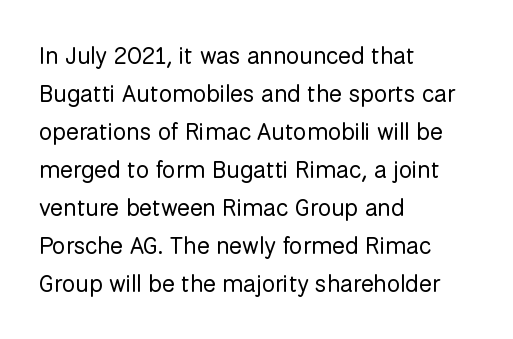
Q: Is the text bold? A: No.
Q: Is the text italic (slanted)? A: No, it is upright.
Q: Is the text underlined? A: No.
Q: How is the paragraph aligned? A: Left-aligned.
Q: Is the spacing between letters normal or unusually wide? A: Normal.
Q: Is the spacing between lines tight, normal or loose? A: Normal.
